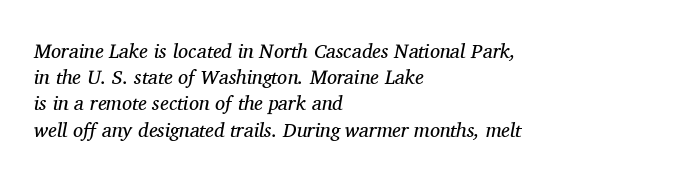
{"italic": "yes", "lean": "right", "slant_degrees": 11, "bold": "no", "underline": "no", "align": "left", "line_spacing": "normal", "line_spacing_ratio": 1.31, "letter_spacing": "normal", "letter_spacing_em": 0.0, "glyph_px": 20}
